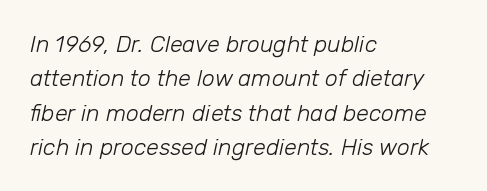
Q: Is the text bold? A: No.
Q: Is the text italic (slanted)? A: Yes, it leans right by about 12 degrees.
Q: Is the text underlined? A: No.
Q: How is the paragraph aligned? A: Left-aligned.
Q: Is the spacing between letters normal or unusually wide? A: Normal.
Q: Is the spacing between lines tight, normal or loose? A: Normal.
